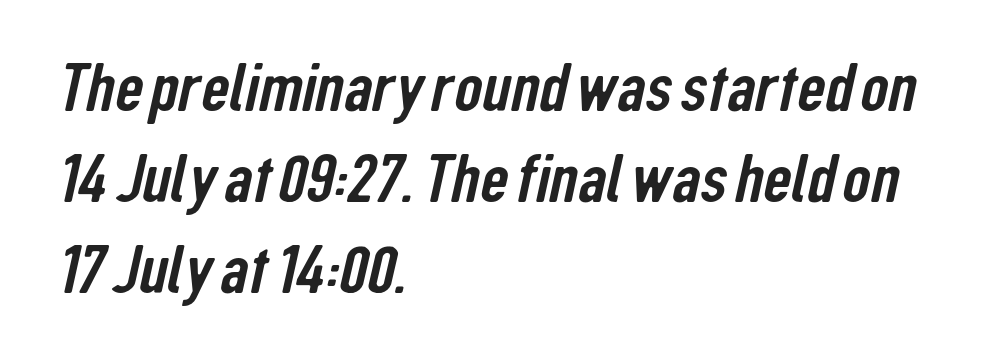
{"serif": "no", "width": "condensed", "stroke_contrast": "low", "x_height": "medium", "monospaced": "no", "underline": "no", "align": "left", "line_spacing": "normal", "line_spacing_ratio": 1.32, "letter_spacing": "normal", "letter_spacing_em": 0.0, "glyph_px": 69}
